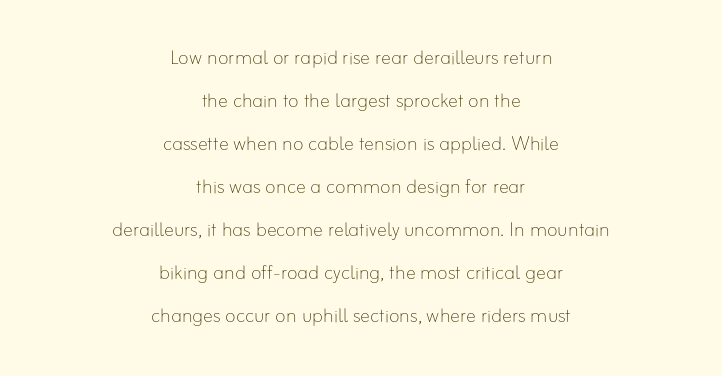
Each row of text sits above clean, open space. Visually the block forms a symmetrical silhouette, jagged on both flanks. Students, note that the glyphs here touch the page at normal intervals. Stems and bowls with no extra thickness — not bold. This is the regular roman posture of the typeface.
